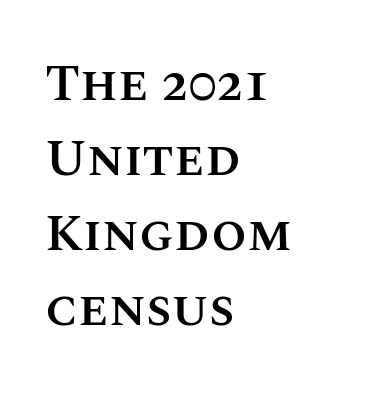
The sample has been set in demibold, a notch under bold. Baseline-to-baseline distance is the conventional proportion of letter height. Glance below the letters and you will spot only blank space. Quick note: not italic, upright.
